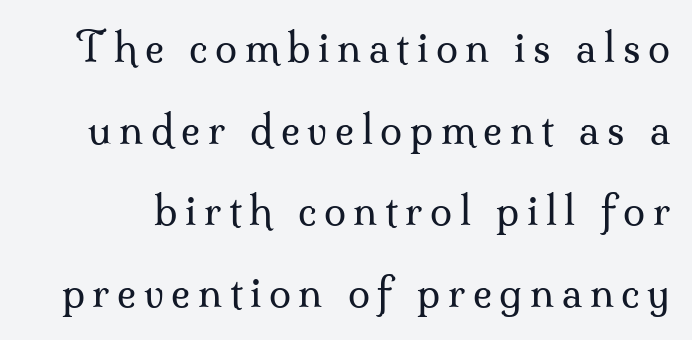
The image shows 40 px regular-weight serif type, upright; set loose line spacing (2.04x), not underlined; medium stroke contrast and a small x-height.
